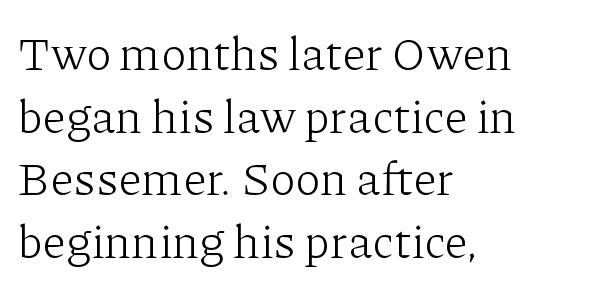
Q: Is the text bold? A: No.
Q: Is the text italic (slanted)? A: No, it is upright.
Q: Is the typeface a serif or a sans-serif typeface? A: Serif.
Q: Is the text underlined? A: No.
Q: How is the paragraph aligned? A: Left-aligned.
Q: Is the spacing between letters normal or unusually wide? A: Normal.
Q: Is the spacing between lines tight, normal or loose? A: Normal.
Q: Width (condensed, normal, or wide)? A: Normal.
Q: Stroke contrast? A: Low.
Q: x-height? A: Medium.
Q: Monospaced? A: No.
